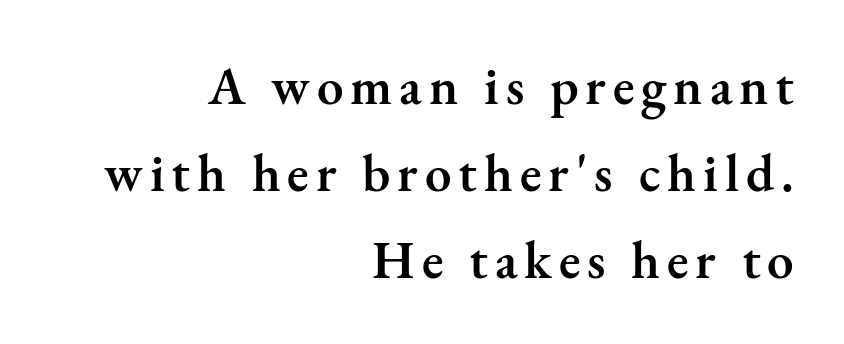
The image shows 53 px semibold serif type, upright; set right-aligned, normal line spacing (1.64x), not underlined; medium stroke contrast and a small x-height.
